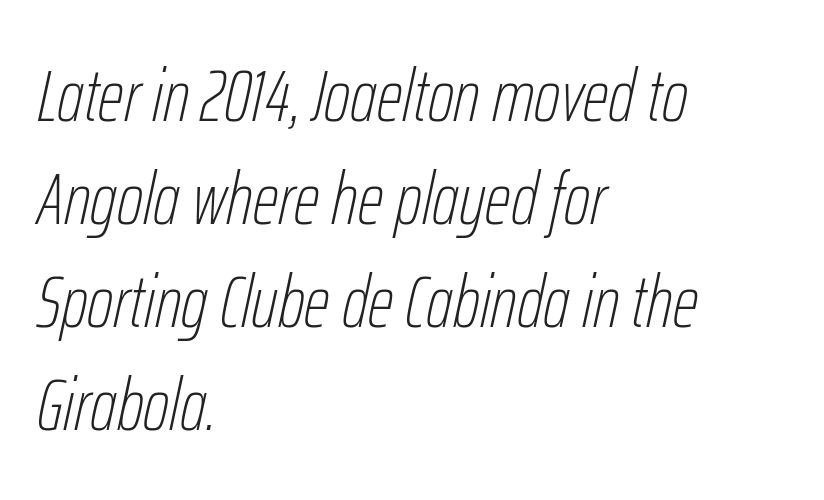
Q: Is the text bold? A: No.
Q: Is the text italic (slanted)? A: Yes, it leans right by about 12 degrees.
Q: Is the text underlined? A: No.
Q: How is the paragraph aligned? A: Left-aligned.
Q: Is the spacing between letters normal or unusually wide? A: Normal.
Q: Is the spacing between lines tight, normal or loose? A: Normal.
Q: Width (condensed, normal, or wide)? A: Condensed.
Q: Stroke contrast? A: Low.
Q: x-height? A: Medium.
Q: Monospaced? A: No.
